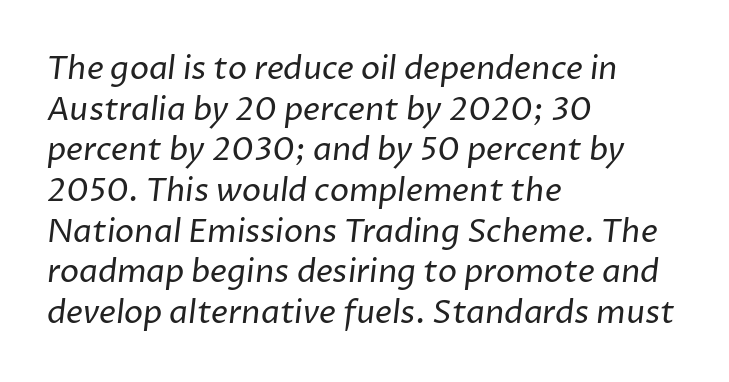
The image shows 32 px regular-weight sans-serif type; set left-aligned, normal line spacing (1.27x), normal letter spacing, not underlined; low stroke contrast and a medium x-height.
